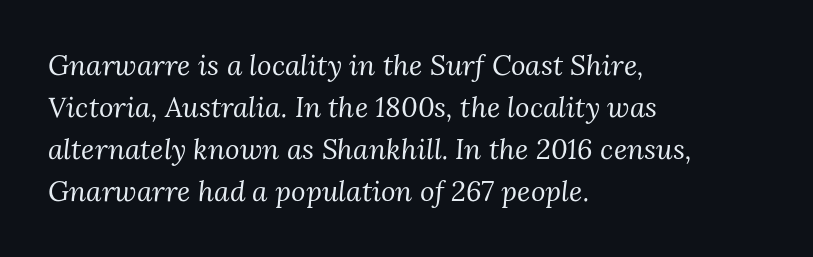
{"serif": "yes", "italic": "yes", "lean": "right", "slant_degrees": 3, "bold": "no", "weight": "regular", "width": "normal", "stroke_contrast": "medium", "x_height": "medium", "monospaced": "no", "underline": "no", "align": "left", "line_spacing": "normal", "line_spacing_ratio": 1.5, "letter_spacing": "normal", "letter_spacing_em": 0.0, "glyph_px": 28}
